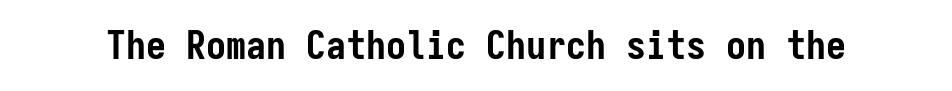
{"serif": "no", "italic": "no", "bold": "yes", "weight": "semibold", "width": "condensed", "stroke_contrast": "low", "x_height": "medium", "monospaced": "yes", "underline": "no", "letter_spacing": "normal", "letter_spacing_em": 0.0, "glyph_px": 40}
